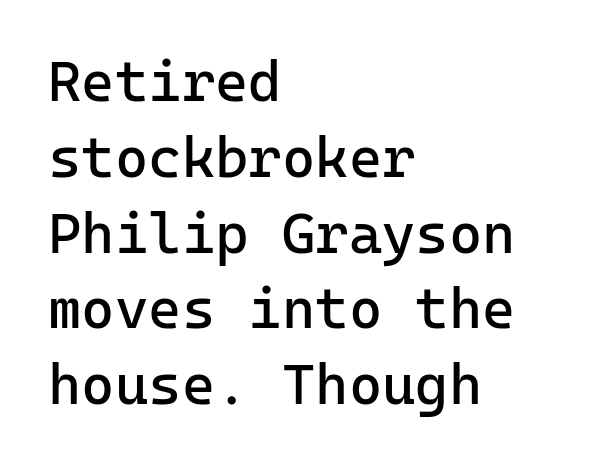
{"serif": "no", "italic": "no", "bold": "no", "weight": "regular", "width": "normal", "stroke_contrast": "low", "x_height": "medium", "monospaced": "yes", "underline": "no", "align": "left", "line_spacing": "normal", "line_spacing_ratio": 1.33, "letter_spacing": "normal", "letter_spacing_em": 0.0, "glyph_px": 57}
